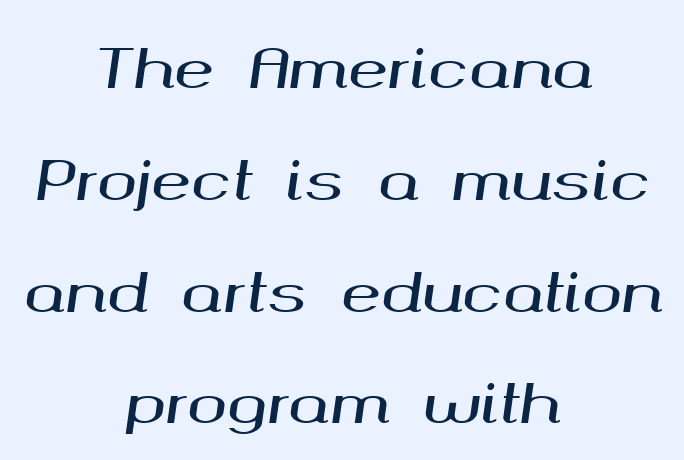
The leading is generous, giving the passage an open texture. Looking at the ascenders, they clearly lean. You could not count columns in this text — the font is proportionally spaced. Letter spacing: default. Beneath every word, the page is bare.
